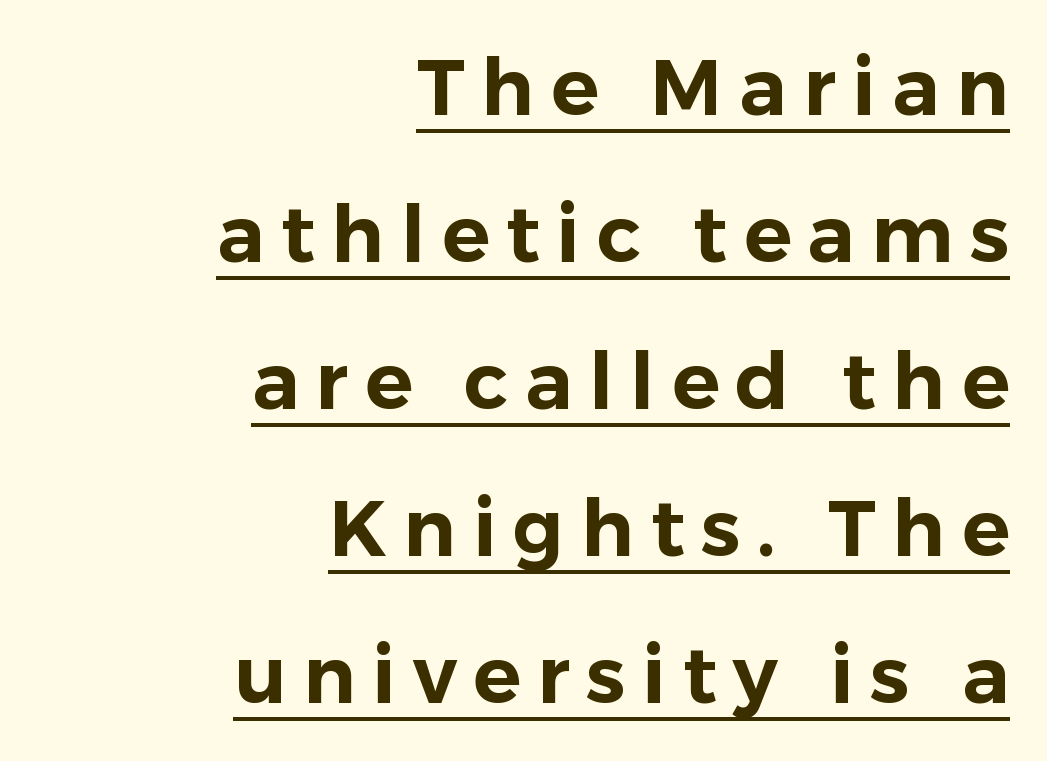
{"serif": "no", "italic": "no", "width": "normal", "stroke_contrast": "low", "x_height": "medium", "monospaced": "no", "underline": "yes", "align": "right", "line_spacing_ratio": 1.86, "letter_spacing": "wide", "letter_spacing_em": 0.21, "glyph_px": 79}
